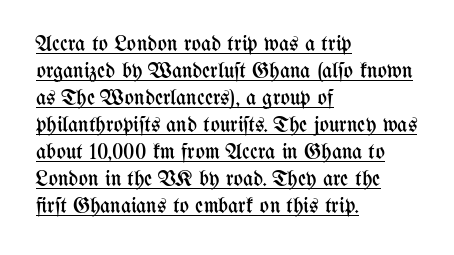
{"italic": "no", "bold": "no", "underline": "yes", "align": "left", "line_spacing_ratio": 1.23, "letter_spacing": "normal", "letter_spacing_em": 0.0, "glyph_px": 22}
